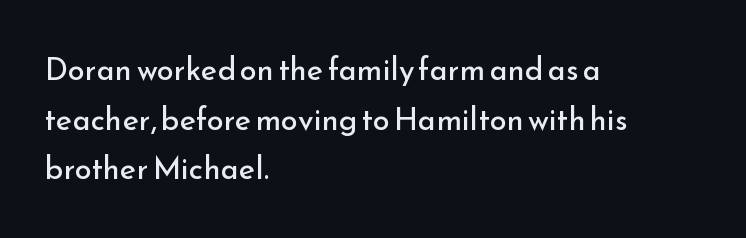
The image shows 31 px regular-weight sans-serif type, upright; set left-aligned, normal line spacing (1.6x), normal letter spacing, not underlined; low stroke contrast and a small x-height.
